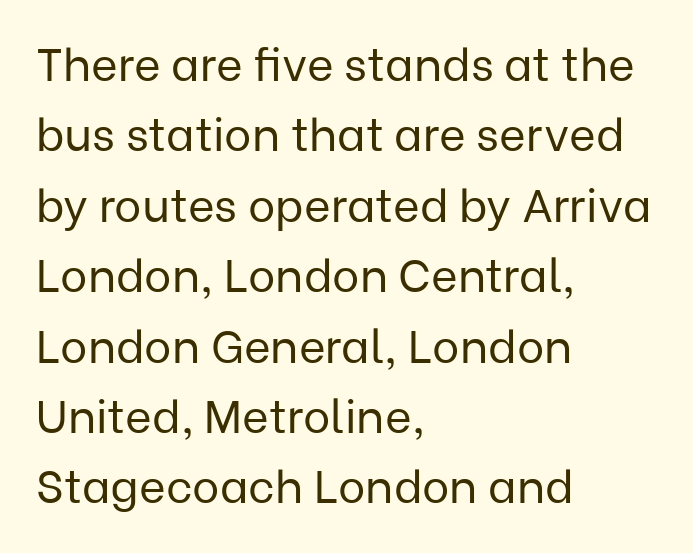
{"serif": "no", "italic": "no", "bold": "no", "weight": "regular", "width": "normal", "stroke_contrast": "low", "x_height": "medium", "monospaced": "no", "underline": "no", "align": "left", "line_spacing": "normal", "line_spacing_ratio": 1.53, "letter_spacing": "normal", "letter_spacing_em": 0.0, "glyph_px": 46}
